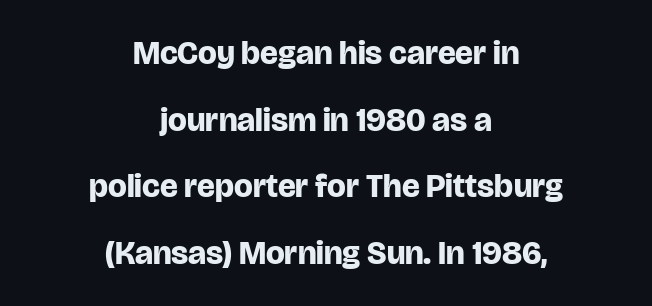
Q: Is the text bold? A: Yes.
Q: Is the text italic (slanted)? A: No, it is upright.
Q: Is the typeface a serif or a sans-serif typeface? A: Sans-serif.
Q: Is the text underlined? A: No.
Q: How is the paragraph aligned? A: Centered.
Q: Is the spacing between letters normal or unusually wide? A: Normal.
Q: Is the spacing between lines tight, normal or loose? A: Loose.
Q: Width (condensed, normal, or wide)? A: Normal.
Q: Stroke contrast? A: Low.
Q: x-height? A: Large.
Q: Monospaced? A: No.
